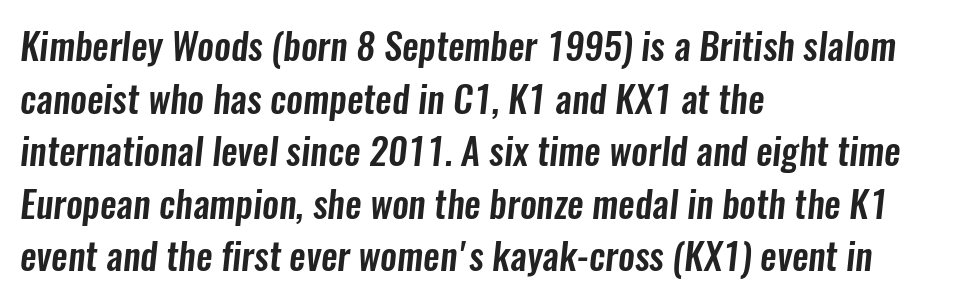
{"serif": "no", "width": "condensed", "stroke_contrast": "low", "x_height": "medium", "monospaced": "no", "underline": "no", "align": "left", "line_spacing": "normal", "line_spacing_ratio": 1.42, "letter_spacing": "normal", "letter_spacing_em": 0.0, "glyph_px": 37}
